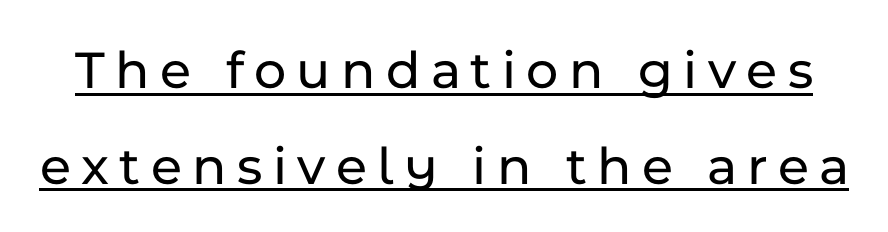
{"serif": "no", "italic": "no", "width": "normal", "stroke_contrast": "low", "x_height": "medium", "monospaced": "no", "underline": "yes", "line_spacing_ratio": 1.74, "glyph_px": 55}
